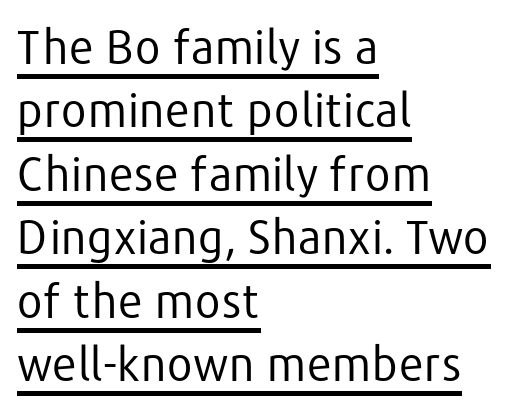
{"serif": "no", "italic": "no", "bold": "no", "weight": "regular", "width": "normal", "stroke_contrast": "low", "x_height": "medium", "monospaced": "no", "underline": "yes", "align": "left", "line_spacing": "normal", "line_spacing_ratio": 1.38, "letter_spacing": "normal", "letter_spacing_em": 0.0, "glyph_px": 46}
